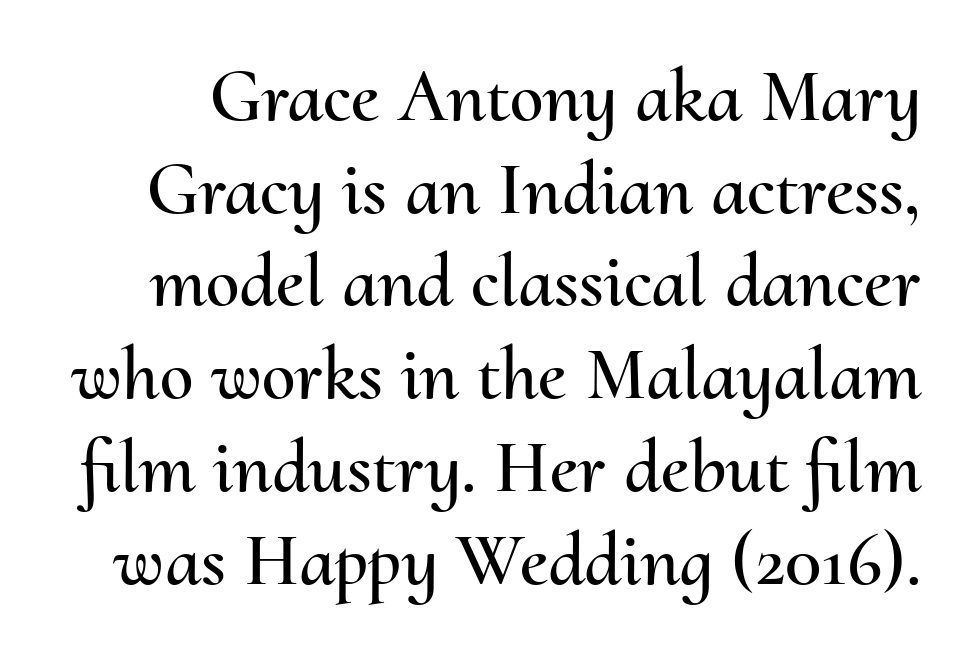
The image shows 76 px text type, upright; set line spacing 1.22x, normal letter spacing, not underlined; medium stroke contrast and a small x-height.
